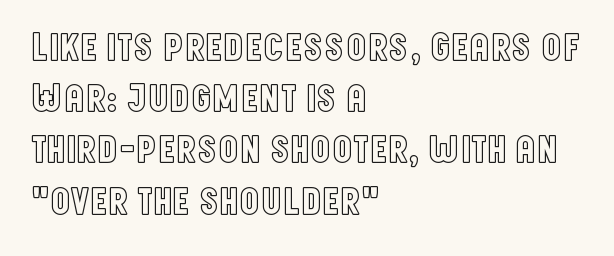
Line beginnings align vertically; line endings do not. In terms of letterspacing, this is plain default setting. The lettering stays uniformly vertical, giving the passage a roman look. The rendering uses natural spacing where letterforms have individual widths. Horizontal bands of white between lines are of average thickness.
